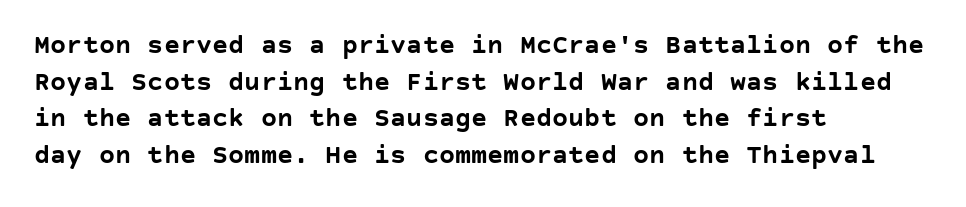
Casual observation: everything's shoved over to the left. Look at the tracking — it's just the regular setting, nothing added. The rendering uses a moderate line-height, typical for paragraphs. Decoration check: the copy has no underline. The face used here has the dense, thick strokes of a bold. The typography opts for an upright posture over an oblique one.
